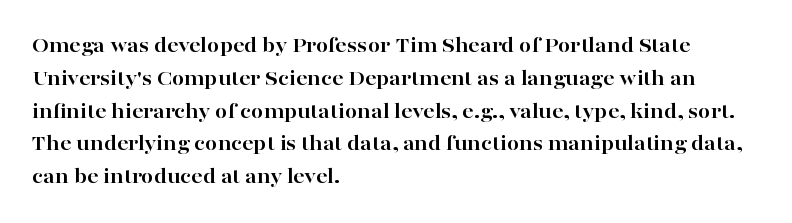
Nobody touched the tracking dial on this one. Alignment: flush left. Tall strokes in this sample are plumb rather than angled. Weight: bold.
